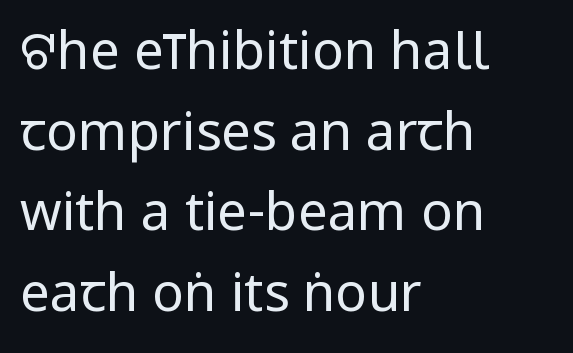
Each stroke keeps to a modest, everyday thickness or less. The specimen reads as upright at a glance. Is this a sans? Yes — the strokes have no serifs. A student would call this left alignment; a typographer would say flush left, rag right.
